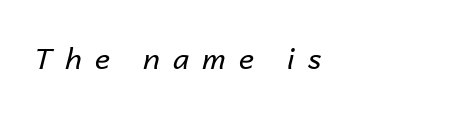
{"italic": "yes", "lean": "right", "slant_degrees": 14, "bold": "no", "weight": "regular", "width": "normal", "stroke_contrast": "low", "x_height": "medium", "monospaced": "no", "underline": "no", "align": "left", "letter_spacing": "wide", "letter_spacing_em": 0.45, "glyph_px": 29}
